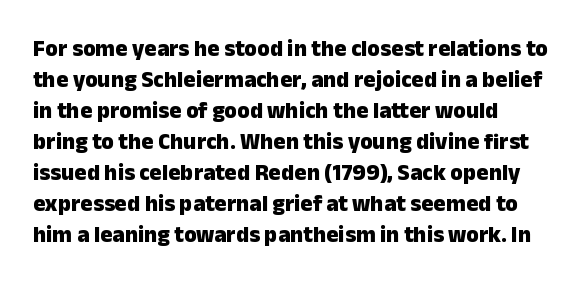
Q: Is the text bold? A: Yes.
Q: Is the text italic (slanted)? A: No, it is upright.
Q: Is the text underlined? A: No.
Q: How is the paragraph aligned? A: Left-aligned.
Q: Is the spacing between letters normal or unusually wide? A: Normal.
Q: Is the spacing between lines tight, normal or loose? A: Normal.
